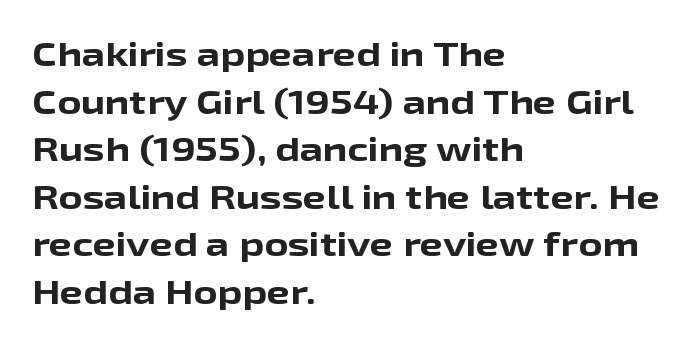
The image shows 33 px bold, wide sans-serif type, upright; set left-aligned, normal line spacing (1.44x), normal letter spacing, not underlined; low stroke contrast and a medium x-height.
